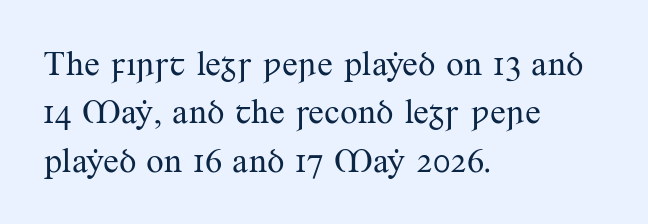
{"serif": "yes", "italic": "no", "bold": "no", "weight": "regular", "width": "normal", "stroke_contrast": "medium", "x_height": "small", "monospaced": "no", "underline": "no", "align": "left", "line_spacing": "normal", "line_spacing_ratio": 1.38, "letter_spacing": "normal", "letter_spacing_em": 0.0, "glyph_px": 35}
